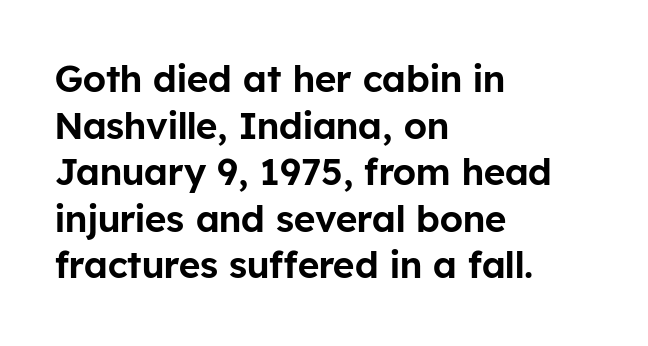
Beneath every word, the page is bare. Ordinary non-slanted type is in use. Do the characters align in a grid? No, the font is proportional. Is the letter spacing exaggerated? No — it looks like the ordinary default. The block of text has a typical density, with ordinary space between rows. Regarding serifs, this sample does without them.
